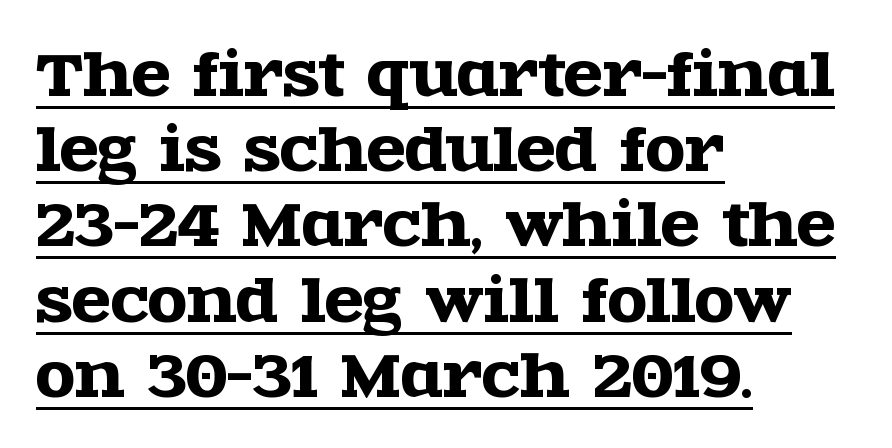
The image shows 57 px wide serif type, upright; set left-aligned, normal line spacing (1.32x), normal letter spacing, underlined; a large x-height.
